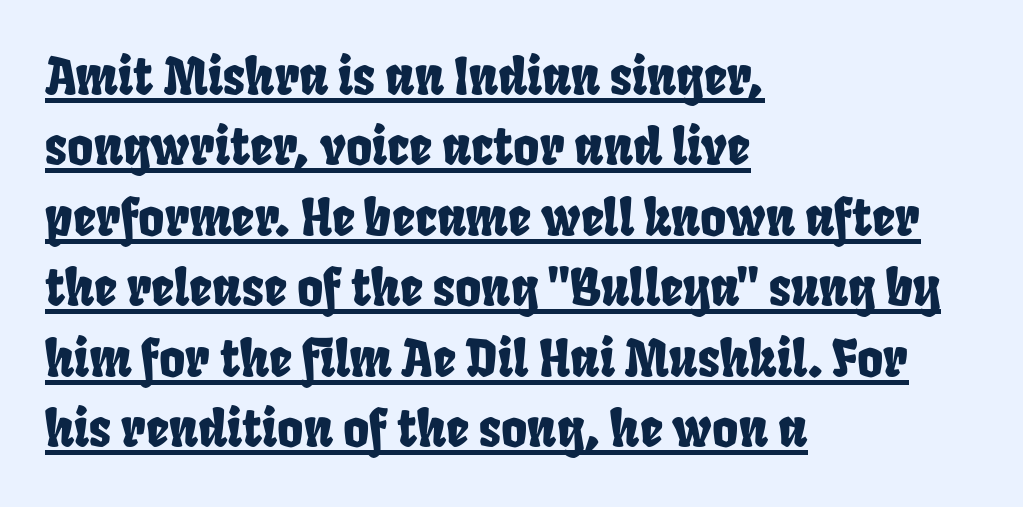
You could not count columns in this text — the font is proportionally spaced. One glance says typical: line gaps are just what's usual. This sample uses plain, unmodified letter spacing. The typeface chosen for these lines omits serifs.
